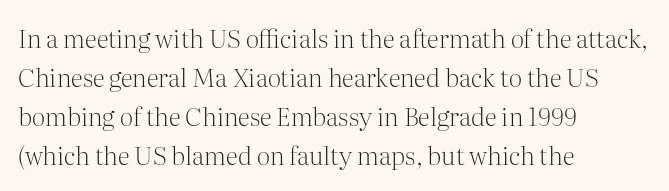
The image shows 25 px text type, upright; set left-aligned, normal line spacing (1.56x), normal letter spacing, not underlined.
